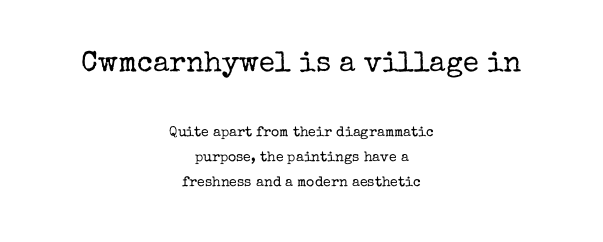
Q: Is the text bold? A: No.
Q: Is the text italic (slanted)? A: No, it is upright.
Q: Is the typeface a serif or a sans-serif typeface? A: Serif.
Q: Is the text underlined? A: No.
Q: How is the paragraph aligned? A: Centered.
Q: Is the spacing between letters normal or unusually wide? A: Normal.
Q: Which block of text is set in a larger size, the first (top) or the second (bottom)? A: The first (top) one.
Q: Width (condensed, normal, or wide)? A: Normal.
Q: Stroke contrast? A: Low.
Q: x-height? A: Medium.
Q: Monospaced? A: No.
